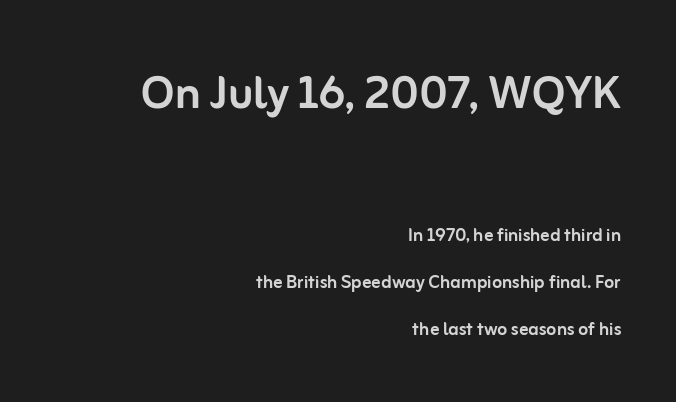
The passage shown has conventional tracking throughout. I'd call this a sans setting — the letters go barefoot. Check the space under the baseline: it is left empty. The composition opens big and finishes small.
